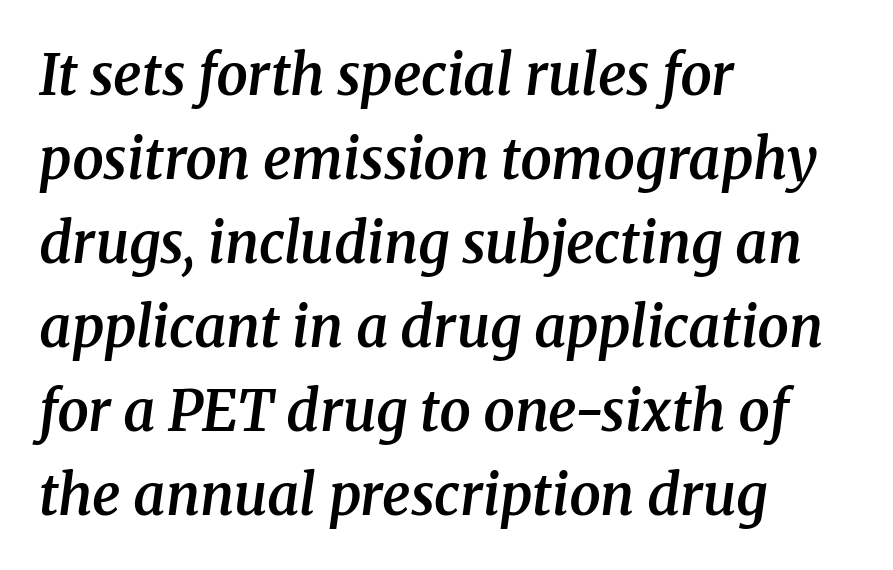
Q: Is the text bold? A: Semi-bold.
Q: Is the text italic (slanted)? A: Yes, it leans right by about 8 degrees.
Q: Is the typeface a serif or a sans-serif typeface? A: Serif.
Q: Is the text underlined? A: No.
Q: How is the paragraph aligned? A: Left-aligned.
Q: Is the spacing between letters normal or unusually wide? A: Normal.
Q: Is the spacing between lines tight, normal or loose? A: Normal.
Q: Width (condensed, normal, or wide)? A: Normal.
Q: Stroke contrast? A: Medium.
Q: x-height? A: Medium.
Q: Monospaced? A: No.
